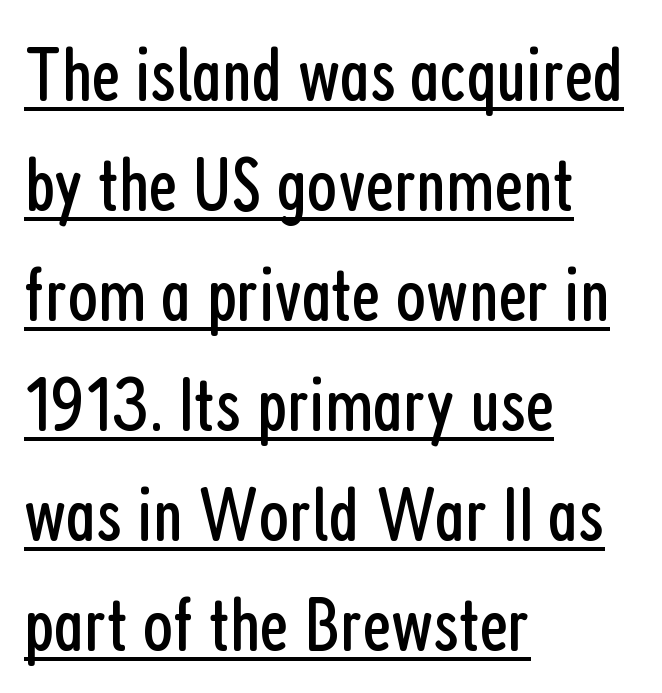
Stems and bowls with no extra thickness — not bold. This sample is left-justified, so line endings fall wherever the words run out. Is the letter spacing exaggerated? No — it looks like the ordinary default. Here the designer chose a conventional face with non-uniform glyph widths. The rendering shows plain stroke endings on the letterforms — a sans-serif design.
